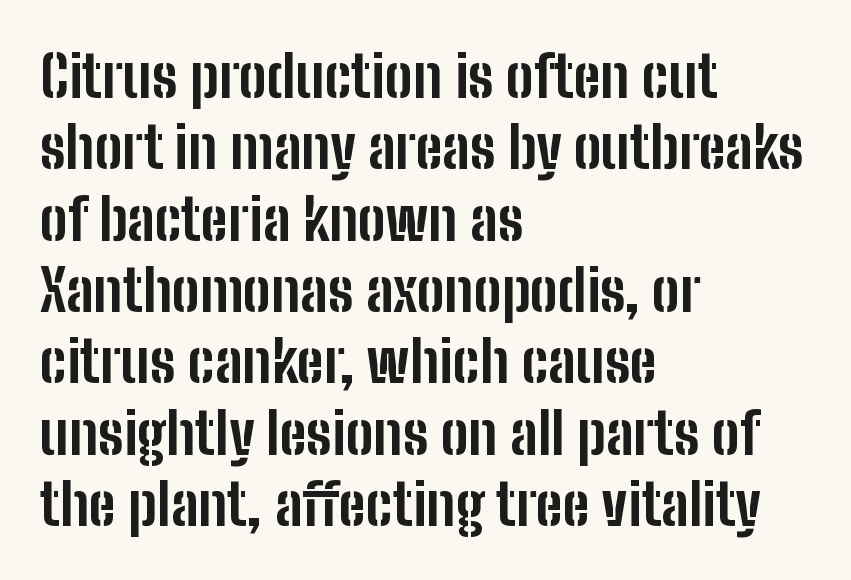
The image shows 58 px bold, condensed sans-serif type, upright; set left-aligned, line spacing 1.23x, normal letter spacing, not underlined; low stroke contrast and a medium x-height.
